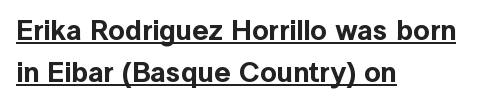
The rendering uses a moderate line-height, typical for paragraphs. You can tell it's not italic because the verticals are truly vertical. Descenders here cross a horizontal rule under the line. Spacing between characters is what you'd get straight out of the box. These lines stack with their left ends in a neat column. Grotesque or geometric, the face here clearly has no serifs.
